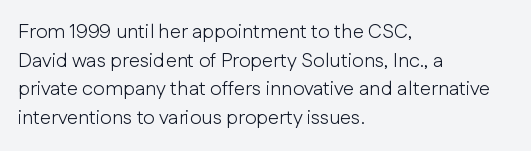
{"italic": "no", "bold": "no", "underline": "no", "align": "left", "line_spacing": "normal", "line_spacing_ratio": 1.43, "letter_spacing": "normal", "letter_spacing_em": 0.0, "glyph_px": 20}
